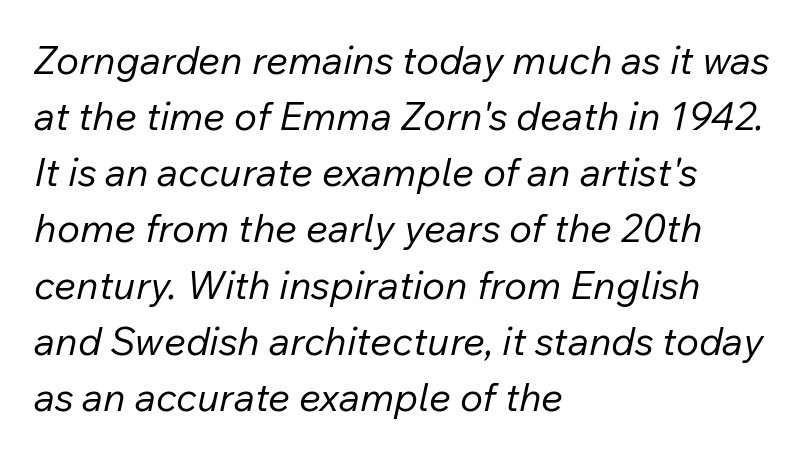
Has an underline been added? It has not. Standard letterfit; no display-style spreading of the glyphs. Counters stay open thanks to moderate or lighter strokes. The text carries the slant typical of an italic or oblique font. Regular leading.
